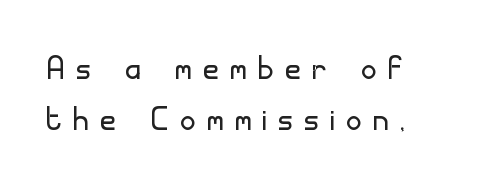
The image shows 42 px light sans-serif type, upright; set left-aligned, line spacing 1.22x, unusually wide letter spacing (+0.28 em), not underlined; low stroke contrast and a small x-height.
